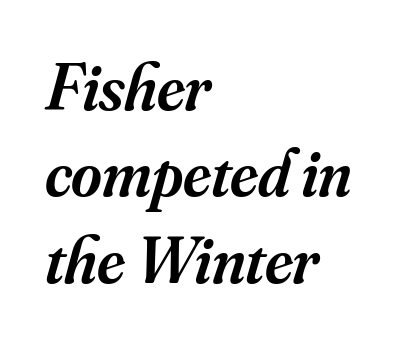
Q: Is the text bold? A: Semi-bold.
Q: Is the text italic (slanted)? A: Yes, it leans right by about 16 degrees.
Q: Is the typeface a serif or a sans-serif typeface? A: Serif.
Q: Is the text underlined? A: No.
Q: How is the paragraph aligned? A: Left-aligned.
Q: Is the spacing between letters normal or unusually wide? A: Normal.
Q: Is the spacing between lines tight, normal or loose? A: Normal.
Q: Width (condensed, normal, or wide)? A: Normal.
Q: Stroke contrast? A: Medium.
Q: x-height? A: Small.
Q: Monospaced? A: No.
